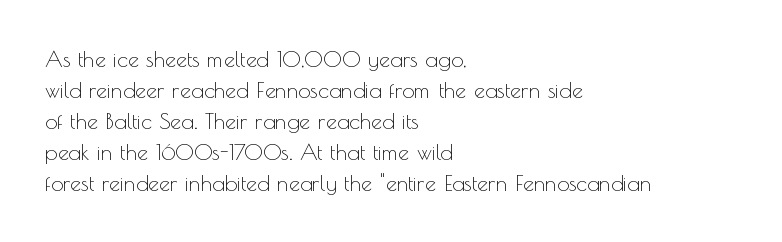
The image shows 22 px text type, upright; set left-aligned, normal line spacing (1.41x), normal letter spacing, not underlined.
